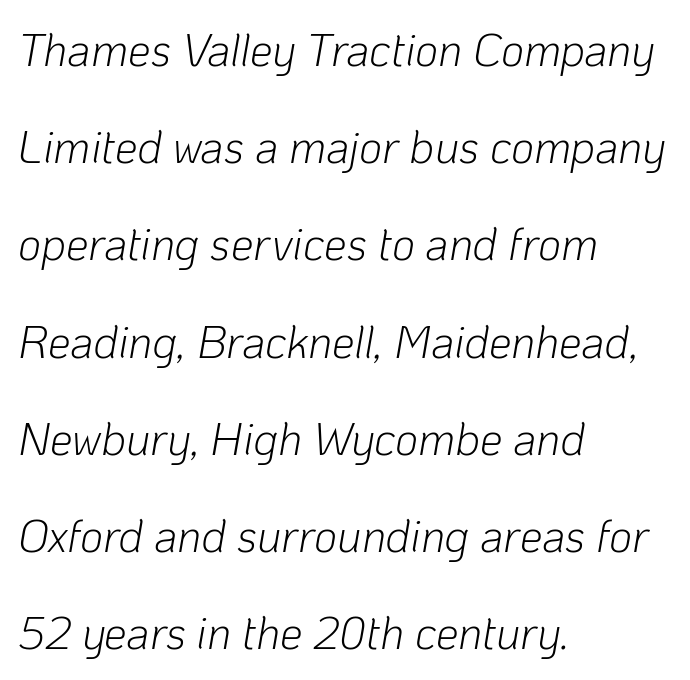
Q: Is the text bold? A: No.
Q: Is the text italic (slanted)? A: Yes, it leans right by about 10 degrees.
Q: Is the text underlined? A: No.
Q: How is the paragraph aligned? A: Left-aligned.
Q: Is the spacing between letters normal or unusually wide? A: Normal.
Q: Is the spacing between lines tight, normal or loose? A: Loose.
Q: Width (condensed, normal, or wide)? A: Normal.
Q: Stroke contrast? A: Low.
Q: x-height? A: Medium.
Q: Monospaced? A: No.
